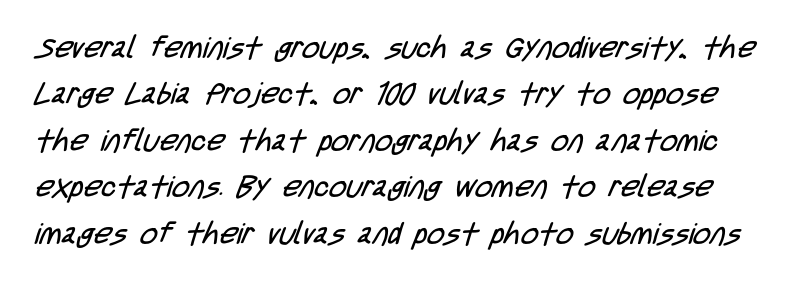
Q: Is the text bold? A: No.
Q: Is the typeface a serif or a sans-serif typeface? A: Sans-serif.
Q: Is the text underlined? A: No.
Q: Is the spacing between letters normal or unusually wide? A: Normal.
Q: Is the spacing between lines tight, normal or loose? A: Normal.
Q: Width (condensed, normal, or wide)? A: Condensed.
Q: Stroke contrast? A: Low.
Q: x-height? A: Large.
Q: Monospaced? A: No.
